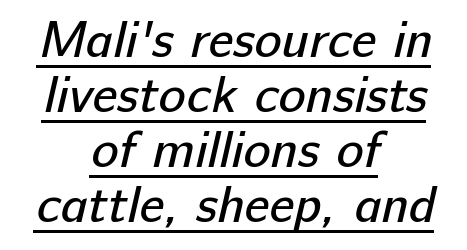
The image shows 51 px regular-weight sans-serif type; set centered, tight line spacing (1.08x), normal letter spacing, underlined; low stroke contrast and a medium x-height.
